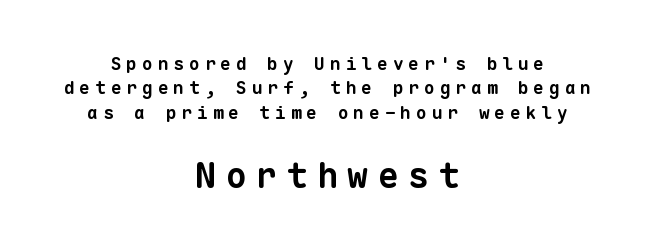
{"serif": "no", "bold": "yes", "weight": "bold", "width": "normal", "stroke_contrast": "low", "x_height": "medium", "monospaced": "yes", "underline": "no", "align": "center", "line_spacing": "normal", "line_spacing_ratio": 1.35, "letter_spacing": "wide", "letter_spacing_em": 0.27, "larger_block": "second", "size_ratio": 1.94, "glyph_px": 35}
